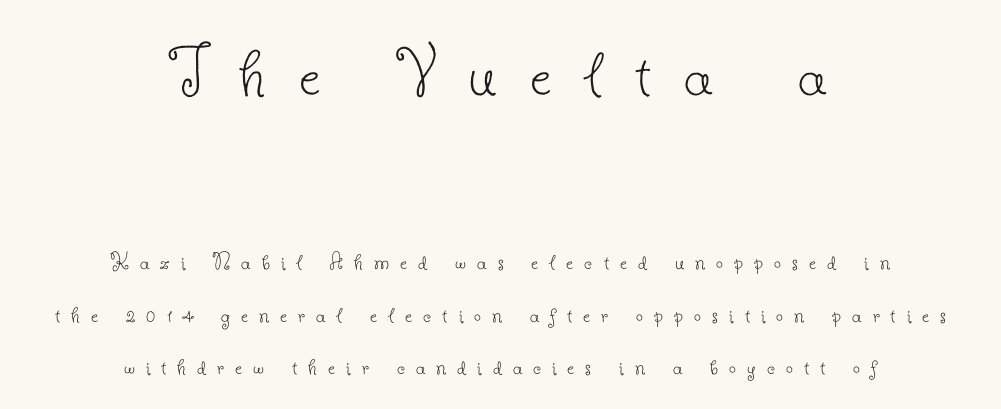
The image shows 76 px thin serif type, upright; set centered, loose line spacing (2.1x), unusually wide letter spacing (+0.44 em), not underlined; the first (top) block is 3.04x larger; low stroke contrast and a small x-height.
